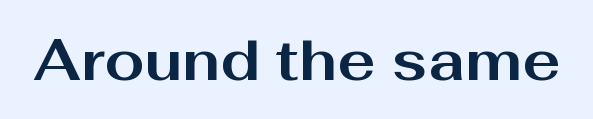
A bare baseline throughout the passage. The letterforms sit shoulder to shoulder at normal distance. Varying glyph widths throughout — classic text-font behaviour. Unlike a traditional serif, this face leaves its strokes unadorned. How heavy is the stroke? Heavy — this is a bold.
